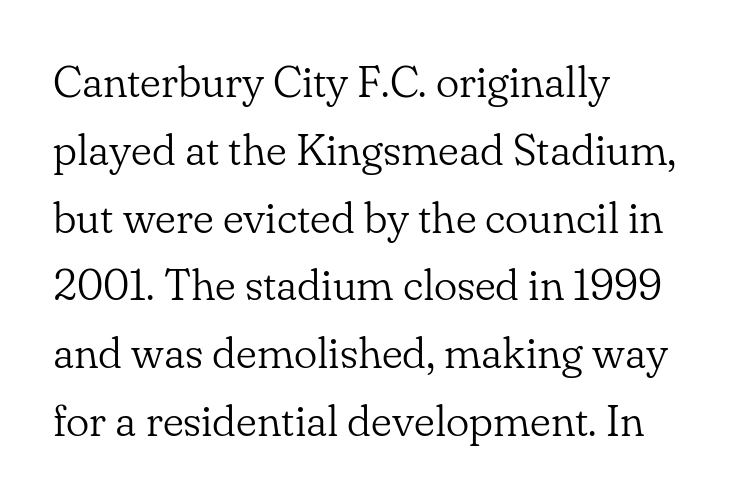
Honestly, the row spacing looks completely unremarkable. The type family on display is of the serif kind. A student would call this left alignment; a typographer would say flush left, rag right. If you drew a line through each stem, it would be perfectly vertical. A clean baseline with only descenders dipping below it.
